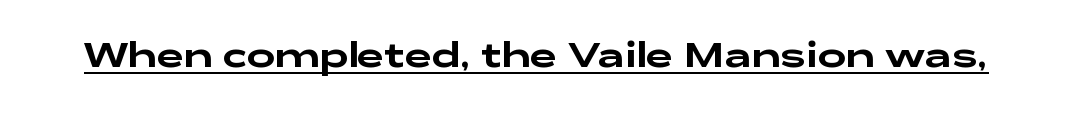
The image shows 34 px wide sans-serif type, upright; set normal letter spacing, underlined; low stroke contrast and a medium x-height.
